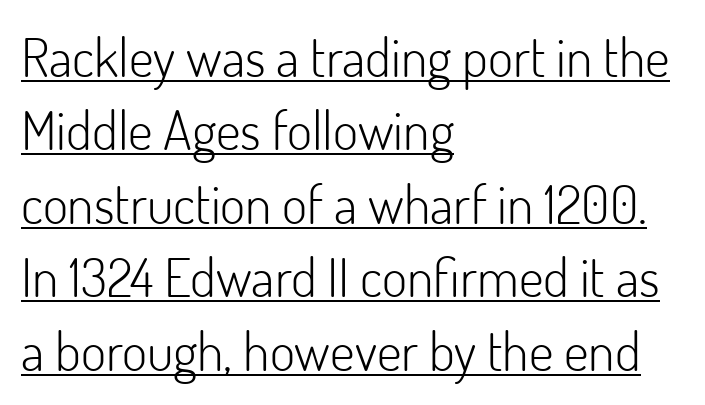
The sample's only ornament is a line tracing under the words. This rendering uses left alignment, leaving the right contour irregular. Do the characters align in a grid? No, the font is proportional. The type family on display is of the sans-serif kind.
